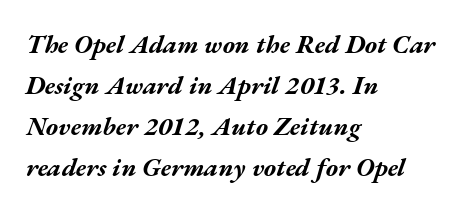
Q: Is the text bold? A: Yes.
Q: Is the text italic (slanted)? A: Yes, it leans right by about 17 degrees.
Q: Is the text underlined? A: No.
Q: How is the paragraph aligned? A: Left-aligned.
Q: Is the spacing between letters normal or unusually wide? A: Normal.
Q: Is the spacing between lines tight, normal or loose? A: Normal.
